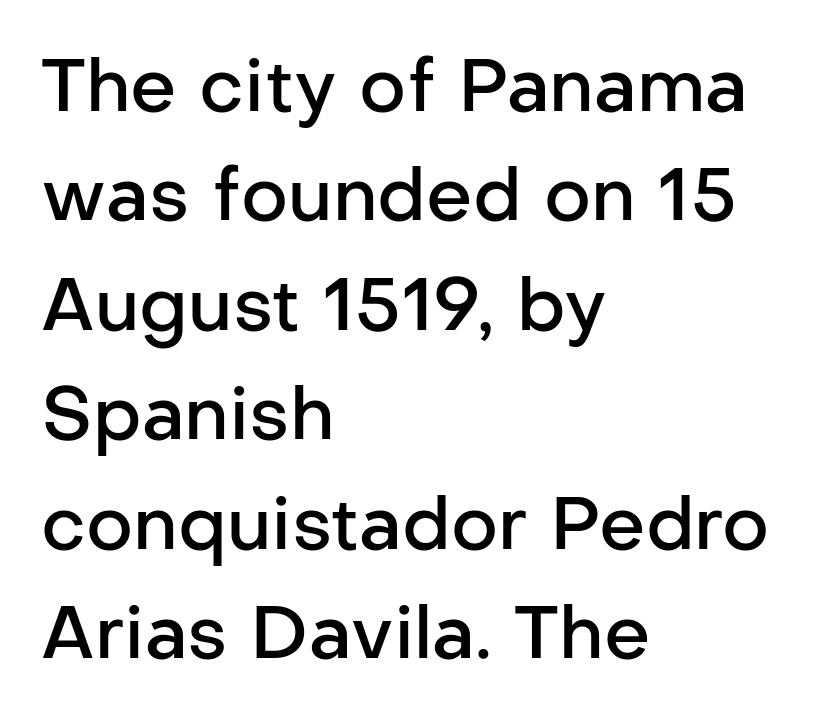
Where is the straight margin? On the left. Notice how the stems are strictly vertical — no italics here. A semibold gives these letters moderate extra thickness, short of bold. Proportional: the letters do not fall into vertical columns.
